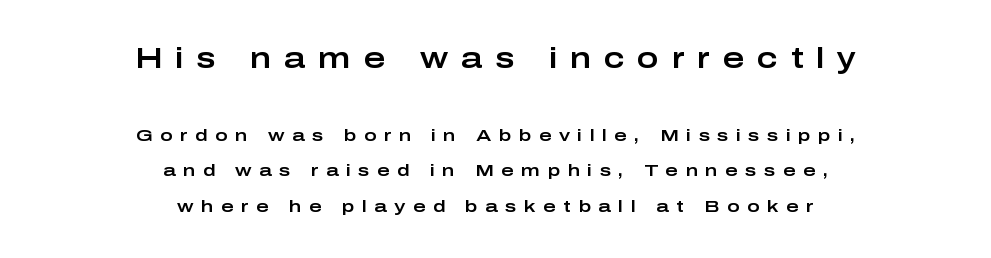
The image shows 29 px wide sans-serif type, upright; set centered, loose line spacing (2.09x), unusually wide letter spacing (+0.44 em), not underlined; the first (top) block is 1.71x larger; low stroke contrast and a medium x-height.
